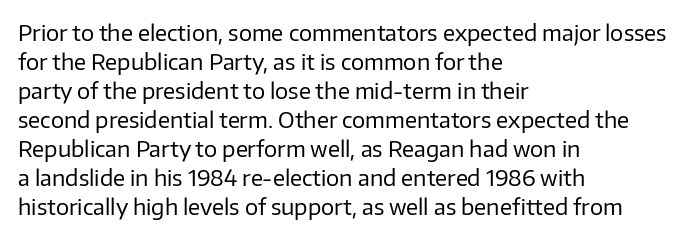
Q: Is the text bold? A: No.
Q: Is the text italic (slanted)? A: No, it is upright.
Q: Is the text underlined? A: No.
Q: How is the paragraph aligned? A: Left-aligned.
Q: Is the spacing between letters normal or unusually wide? A: Normal.
Q: Is the spacing between lines tight, normal or loose? A: Normal.
